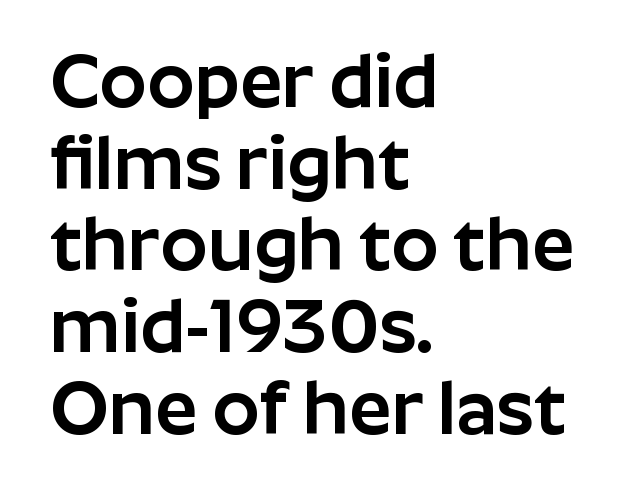
The image shows 75 px sans-serif type, upright; set left-aligned, tight line spacing (1.09x), normal letter spacing, not underlined; low stroke contrast and a medium x-height.
